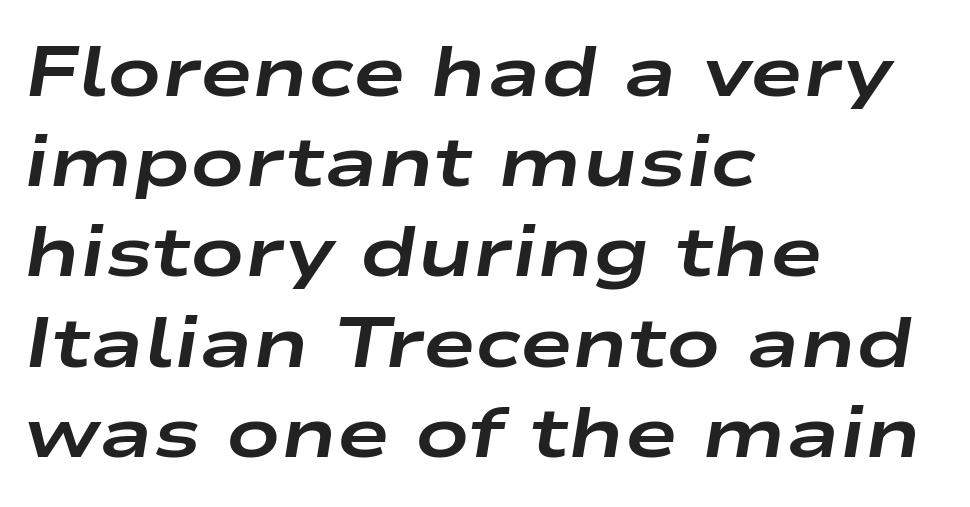
The image shows 71 px bold, wide type, italic (leaning right); set left-aligned, normal line spacing (1.27x), normal letter spacing, not underlined; low stroke contrast and a medium x-height.
